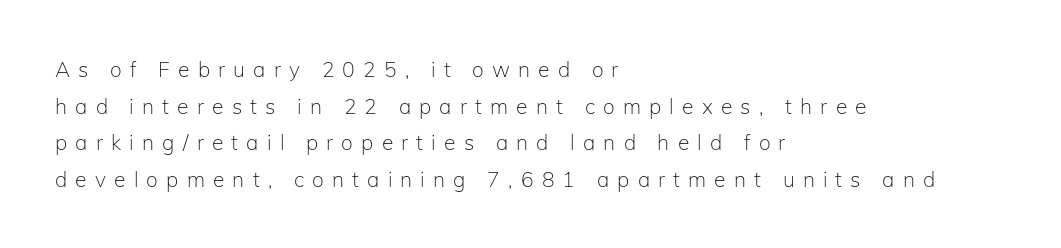
Q: Is the text bold? A: No.
Q: Is the text italic (slanted)? A: No, it is upright.
Q: Is the text underlined? A: No.
Q: How is the paragraph aligned? A: Left-aligned.
Q: Is the spacing between letters normal or unusually wide? A: Unusually wide.
